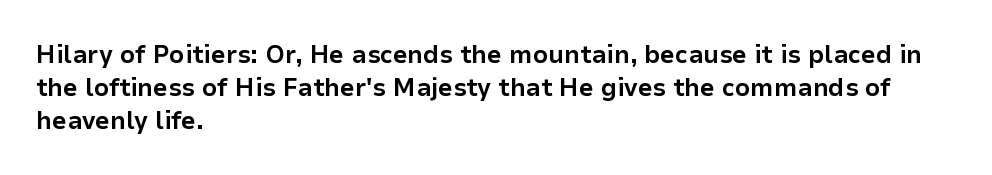
Reading down the column, the eye jumps a familiar distance to each next line. The passage shown is not underscored anywhere. Its strokes are broad and dark, the hallmark of bold type. Quick note: not italic, upright. Observe the ordinary spacing: letters are neighbours, not strangers. Line beginnings align vertically; line endings do not.
